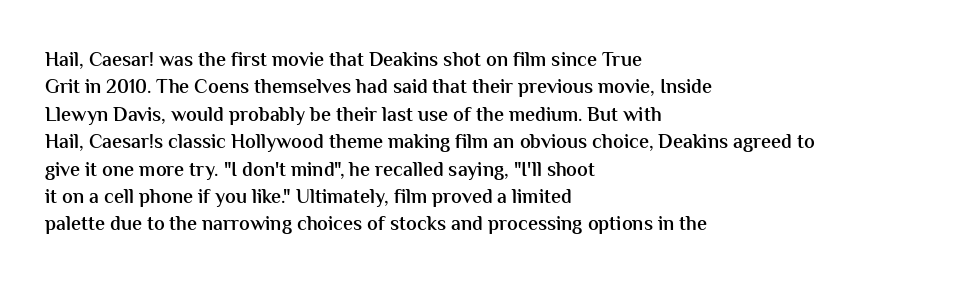
{"italic": "no", "bold": "semi", "underline": "no", "align": "left", "line_spacing": "normal", "line_spacing_ratio": 1.37, "letter_spacing": "normal", "letter_spacing_em": 0.0, "glyph_px": 20}
